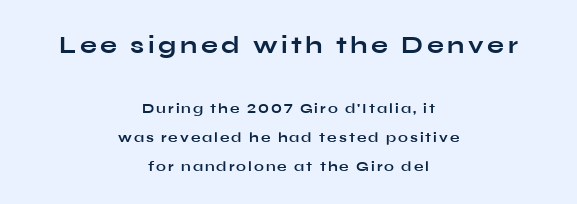
Q: Is the text bold? A: Yes.
Q: Is the text italic (slanted)? A: No, it is upright.
Q: Is the text underlined? A: No.
Q: How is the paragraph aligned? A: Centered.
Q: Is the spacing between lines tight, normal or loose? A: Loose.
Q: Which block of text is set in a larger size, the first (top) or the second (bottom)? A: The first (top) one.
